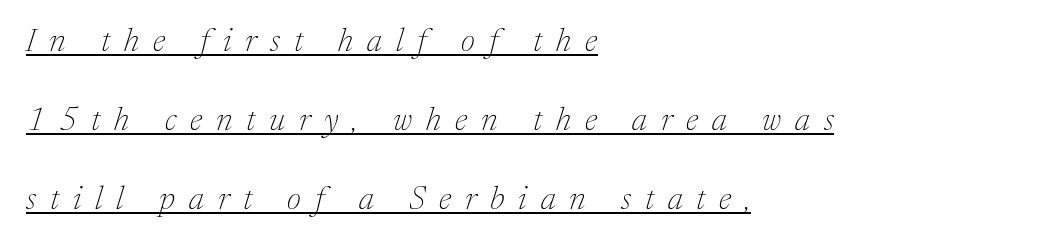
The string is rendered with underlining switched on. These lines stack with their left ends in a neat column. These lines were composed using italics. Compared with typical body copy, the letter spacing here is much looser. Looks like regular typesetting: each glyph gets only the width it needs.
